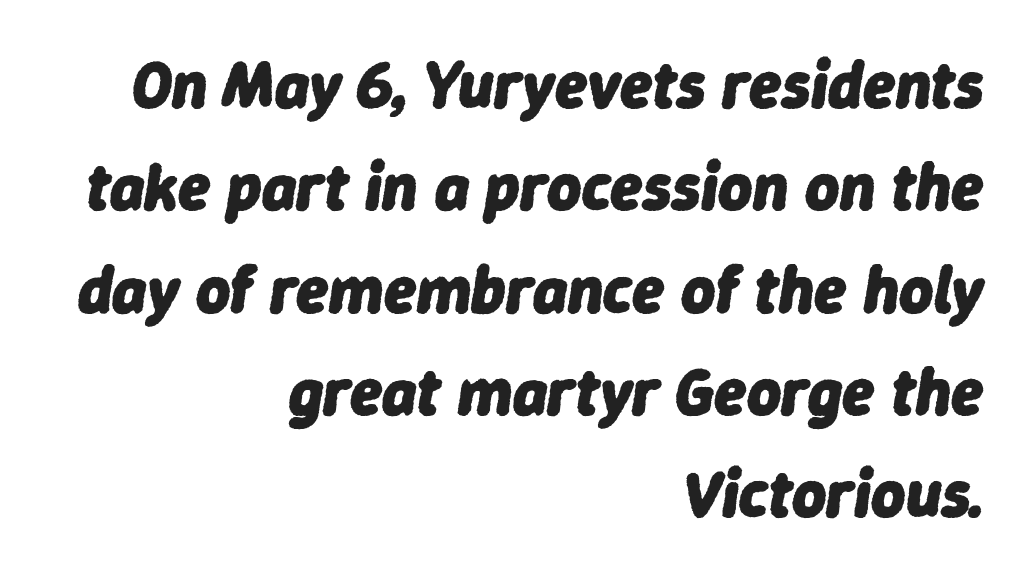
Emphasis by weight is at full strength: bold. Caption: standard tracking, unaltered. Leading matches the norm, producing a regular column. Which margin do the lines hug? The right one — the left edge is uneven. The font's italic variant was chosen for this text.
